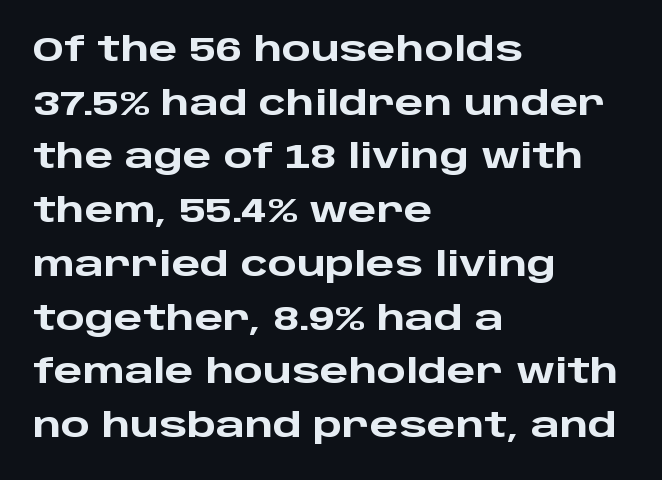
Q: Is the text bold? A: Yes.
Q: Is the text italic (slanted)? A: No, it is upright.
Q: Is the typeface a serif or a sans-serif typeface? A: Sans-serif.
Q: Is the text underlined? A: No.
Q: How is the paragraph aligned? A: Left-aligned.
Q: Is the spacing between letters normal or unusually wide? A: Normal.
Q: Is the spacing between lines tight, normal or loose? A: Normal.
Q: Width (condensed, normal, or wide)? A: Wide.
Q: Stroke contrast? A: Low.
Q: x-height? A: Large.
Q: Monospaced? A: No.
